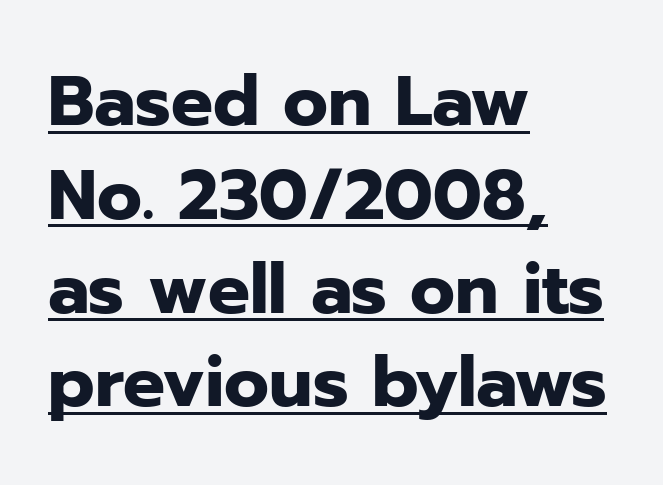
The image shows 70 px heavy sans-serif type, upright; set left-aligned, normal line spacing (1.34x), normal letter spacing, underlined; low stroke contrast and a medium x-height.
